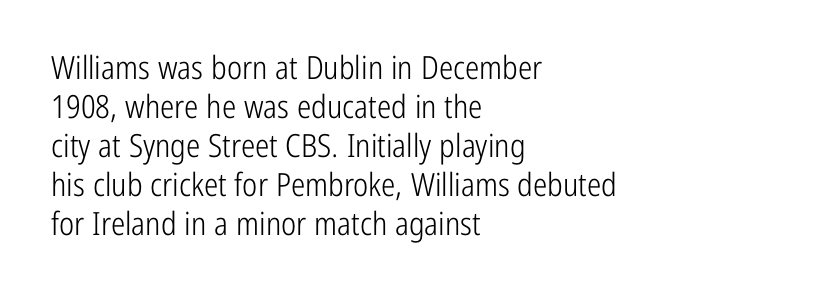
{"serif": "no", "italic": "no", "bold": "no", "weight": "light", "width": "condensed", "stroke_contrast": "low", "x_height": "medium", "monospaced": "no", "underline": "no", "align": "left", "line_spacing_ratio": 1.22, "letter_spacing": "normal", "letter_spacing_em": 0.0, "glyph_px": 32}
